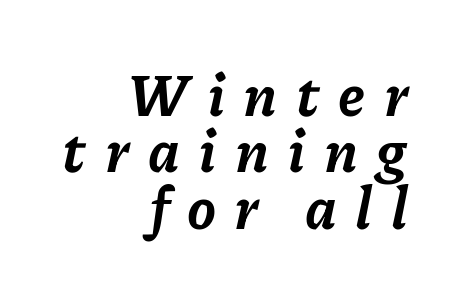
Glyph-to-glyph distance is far greater than everyday printed text. Regarding leading, the lines here are crowded together. Which margin do the lines hug? The right one — the left edge is uneven. Looks like regular typesetting: each glyph gets only the width it needs. Posture: slanted.
